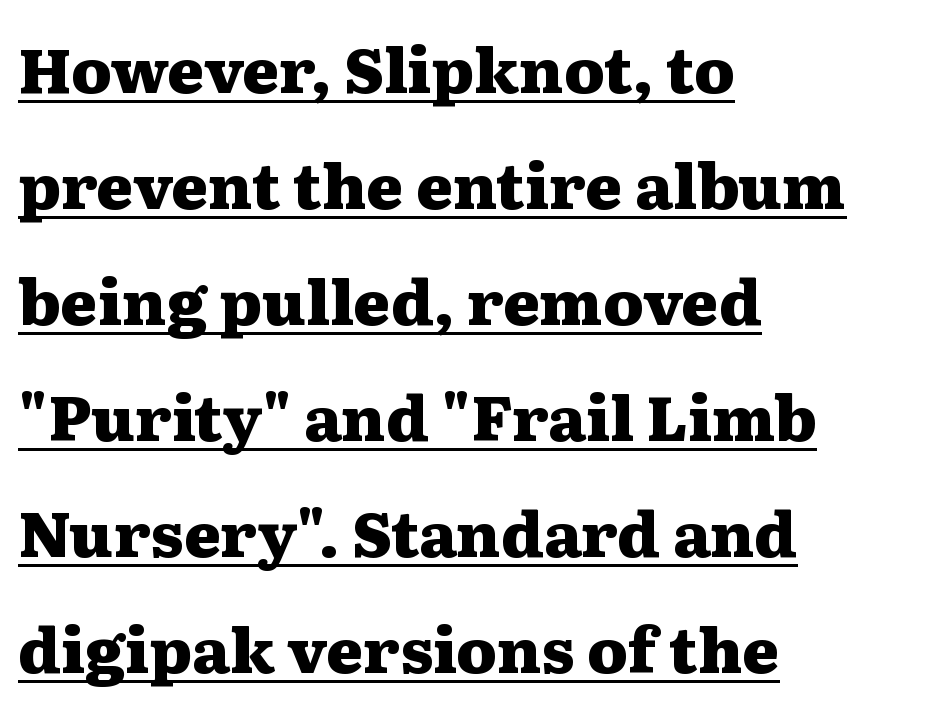
The image shows 63 px heavy, wide serif type, upright; set left-aligned, line spacing 1.84x, normal letter spacing, underlined; medium stroke contrast and a medium x-height.
